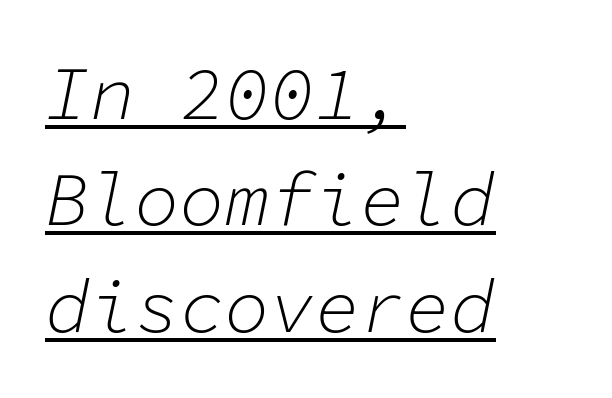
{"italic": "yes", "lean": "right", "slant_degrees": 11, "bold": "no", "weight": "light", "width": "normal", "stroke_contrast": "low", "x_height": "medium", "monospaced": "yes", "underline": "yes", "align": "left", "line_spacing": "normal", "line_spacing_ratio": 1.42, "letter_spacing": "normal", "letter_spacing_em": 0.0, "glyph_px": 75}
